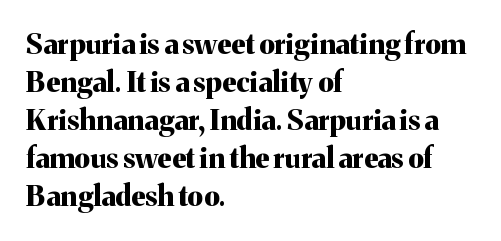
These lines sit exactly where default settings would place them. Tracking value appears to be zero — textbook default spacing. Is this a sans? No — the strokes have serifs. Decoration check: the copy has no underline. Designer's note — italics off, roman on. Each letter keeps its own natural width here, so spacing adapts to shape.
